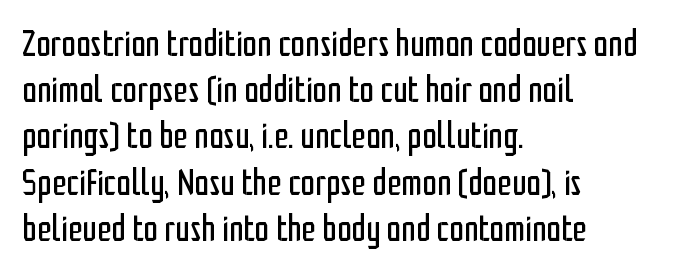
Horizontally, the lines are justified to the leading edge only. The axis of the letterforms is exactly vertical. The rows are spaced the way most documents space them. The letters advance in unequal steps, a hallmark of proportional type. Characters follow at the spacing the type designer built in. Serifs: no, the terminals of the letterforms are clean.
